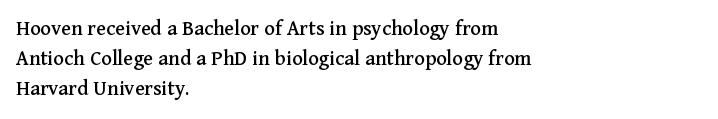
The image shows 22 px text type, upright; set left-aligned, normal line spacing (1.37x), normal letter spacing, not underlined.
